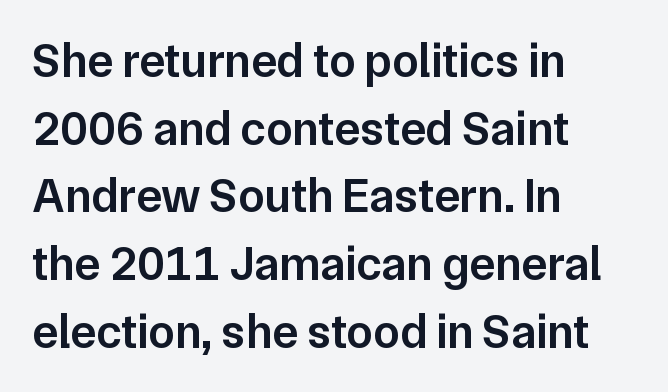
The image shows 48 px semibold sans-serif type, upright; set left-aligned, normal line spacing (1.41x), normal letter spacing, not underlined; low stroke contrast and a medium x-height.
